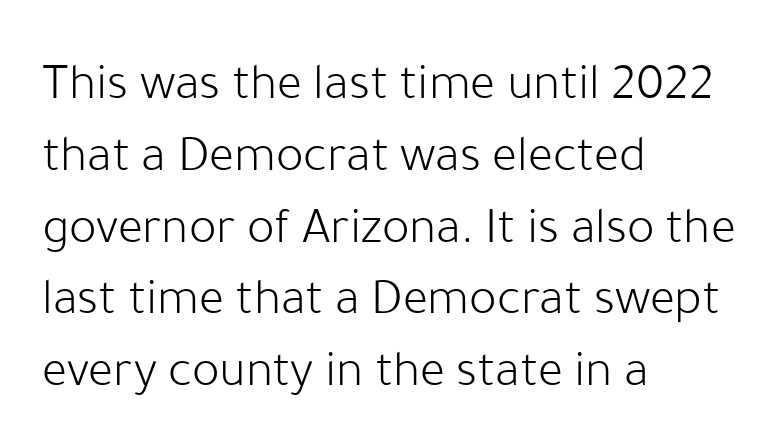
{"serif": "no", "italic": "no", "bold": "no", "weight": "light", "width": "normal", "stroke_contrast": "low", "x_height": "medium", "monospaced": "no", "underline": "no", "align": "left", "line_spacing": "normal", "line_spacing_ratio": 1.38, "letter_spacing": "normal", "letter_spacing_em": 0.0, "glyph_px": 52}
